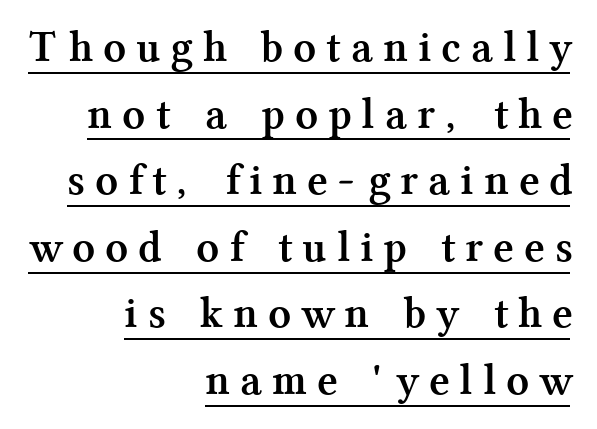
No italicization has been applied; the sample stays upright. Every row of glyphs terminates at an identical x-position on the right. Emphasis by weight is at full strength: bold. Display-style spreading of the glyphs; the letterfit is very open. The letters advance in unequal steps, a hallmark of proportional type. A normal amount of white space separates one row of letters from the next.
